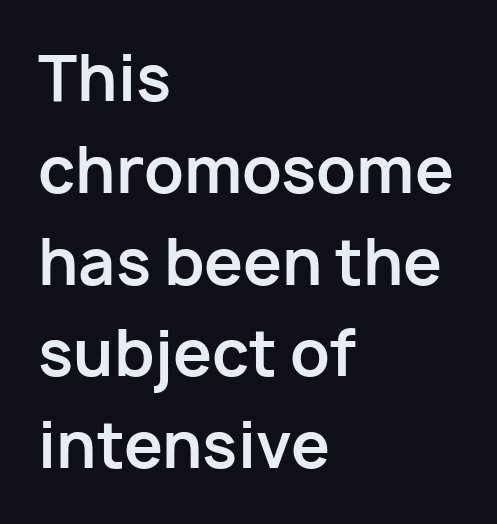
Think of a printed novel: that variable character pitch is what you see here. Interline gaps are of average width in this sample. The designer went with a sans here, leaving each stem footless. Posture: upright roman.
